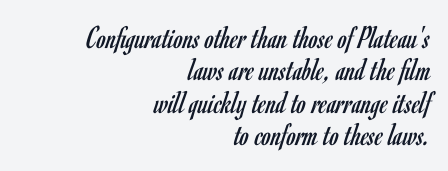
Q: Is the text bold? A: No.
Q: Is the text italic (slanted)? A: Yes.
Q: Is the typeface a serif or a sans-serif typeface? A: Sans-serif.
Q: Is the text underlined? A: No.
Q: How is the paragraph aligned? A: Right-aligned.
Q: Is the spacing between letters normal or unusually wide? A: Normal.
Q: Is the spacing between lines tight, normal or loose? A: Tight.
Q: Width (condensed, normal, or wide)? A: Condensed.
Q: Stroke contrast? A: Low.
Q: x-height? A: Small.
Q: Monospaced? A: No.
